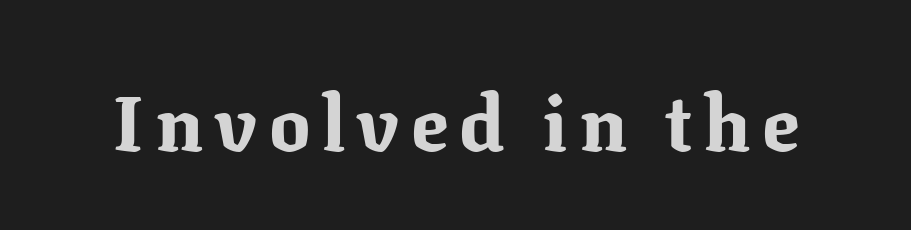
The image shows 77 px bold serif type, upright; set not underlined; medium stroke contrast and a medium x-height.
